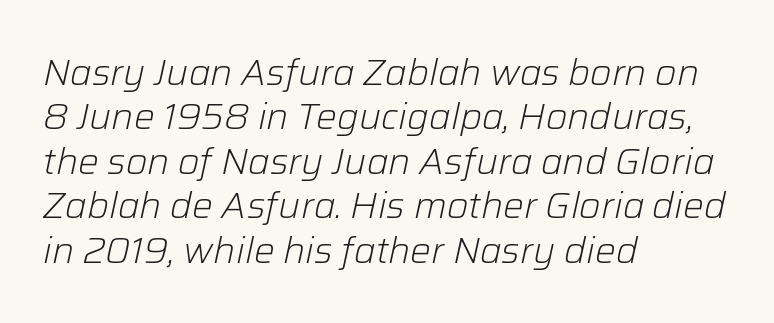
Q: Is the text bold? A: No.
Q: Is the text italic (slanted)? A: Yes, it leans right by about 12 degrees.
Q: Is the text underlined? A: No.
Q: How is the paragraph aligned? A: Left-aligned.
Q: Is the spacing between letters normal or unusually wide? A: Normal.
Q: Width (condensed, normal, or wide)? A: Normal.
Q: Stroke contrast? A: Low.
Q: x-height? A: Medium.
Q: Monospaced? A: No.
